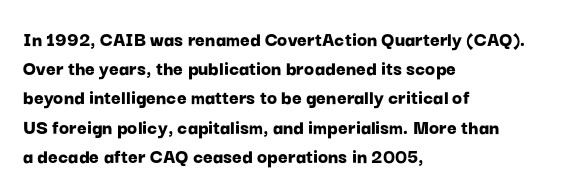
When letters stand straight like this, we call the style roman or upright. Line starts are locked; line ends wander. Quick note: underline off. Words appear dense and cohesive because spacing is normal. A normal amount of white space separates one row of letters from the next.
